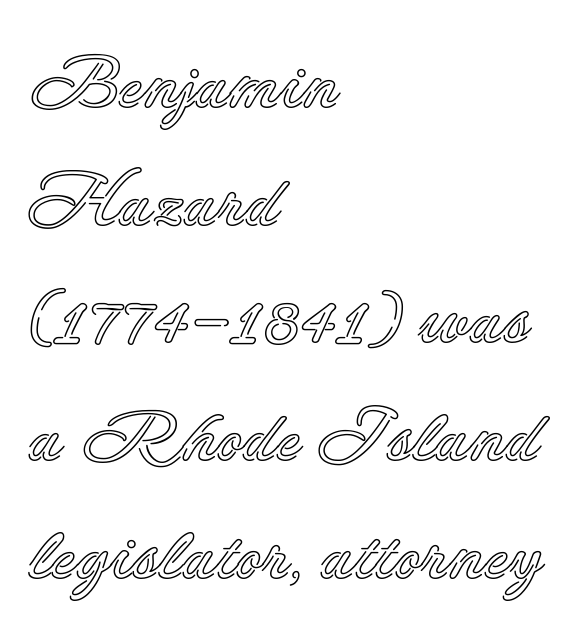
The image shows 74 px text type; set left-aligned, normal line spacing (1.59x), normal letter spacing, not underlined; a small x-height.
